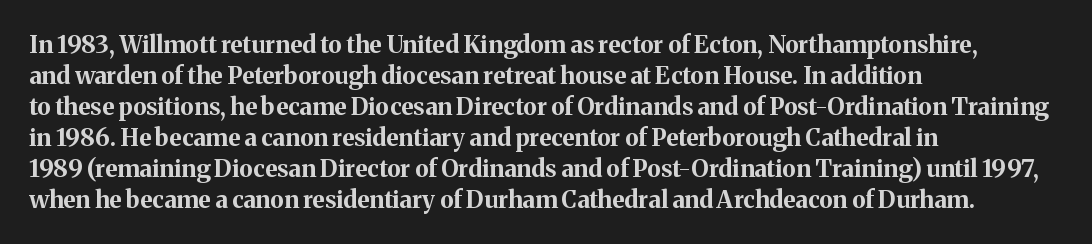
The image shows 24 px bold type, upright; set left-aligned, normal line spacing (1.29x), normal letter spacing, not underlined.
